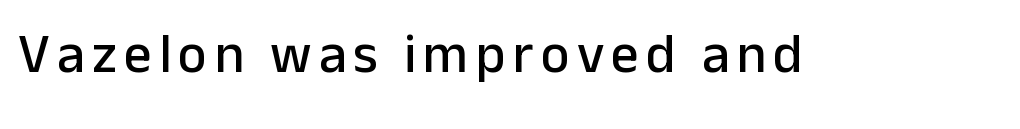
The image shows 55 px sans-serif type, upright; set not underlined; low stroke contrast and a medium x-height.
